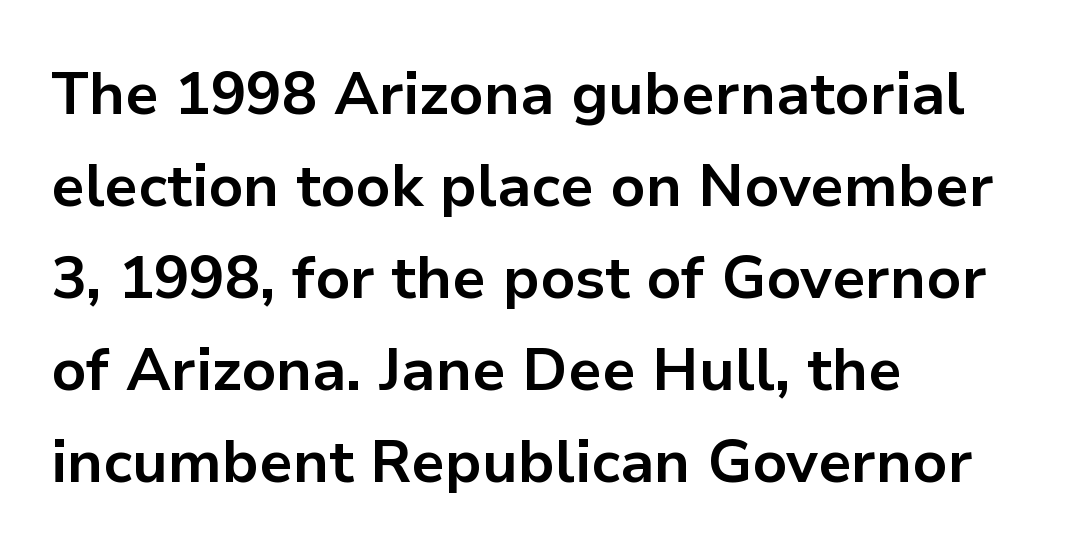
Is there much room between lines? A standard amount, neither cramped nor airy. The compositor pushed each line to the left boundary. Nothing sits at the stroke ends, so this counts as sans-serif. Typographic density is high because the face is bold.
